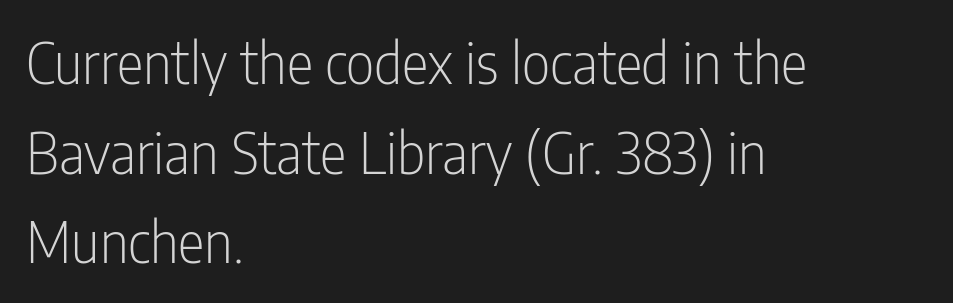
{"serif": "no", "italic": "no", "bold": "no", "weight": "light", "width": "condensed", "stroke_contrast": "low", "x_height": "medium", "monospaced": "no", "underline": "no", "align": "left", "line_spacing": "normal", "line_spacing_ratio": 1.6, "letter_spacing": "normal", "letter_spacing_em": 0.0, "glyph_px": 56}
